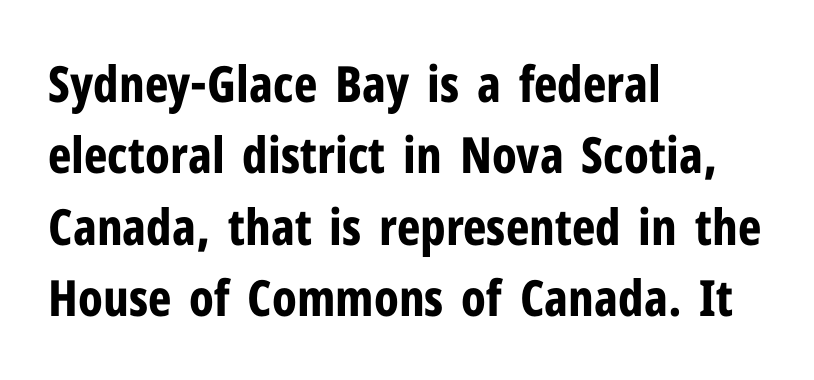
The image shows 50 px bold, condensed sans-serif type, upright; set left-aligned, normal line spacing (1.43x), normal letter spacing, not underlined; low stroke contrast and a medium x-height.
